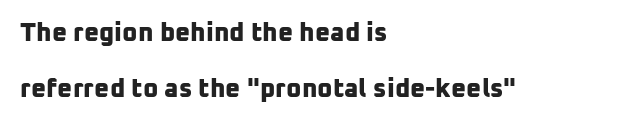
Each line starts at the same left margin while the right side varies. Tracking here is standard; glyphs follow each other at the usual distance. Honestly, there is no underline to notice here at all. Look at the stroke-to-counter ratio: heavy, a bold.
